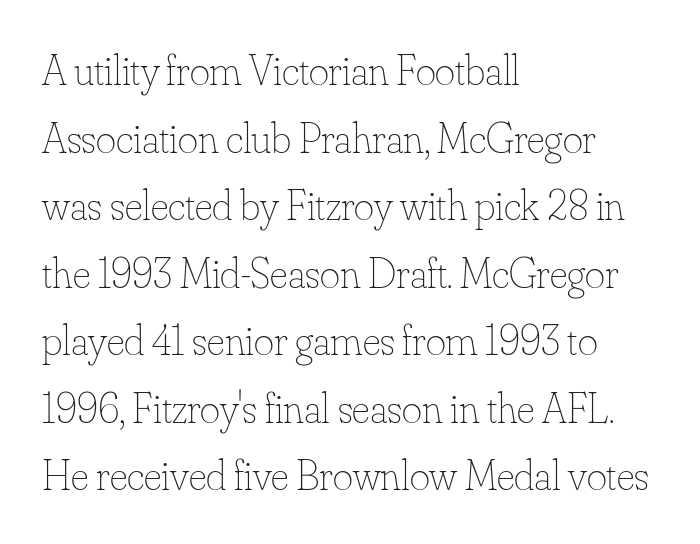
{"italic": "no", "bold": "no", "weight": "thin", "width": "normal", "stroke_contrast": "low", "x_height": "small", "monospaced": "no", "underline": "no", "align": "left", "line_spacing": "normal", "line_spacing_ratio": 1.57, "letter_spacing": "normal", "letter_spacing_em": 0.0, "glyph_px": 43}
